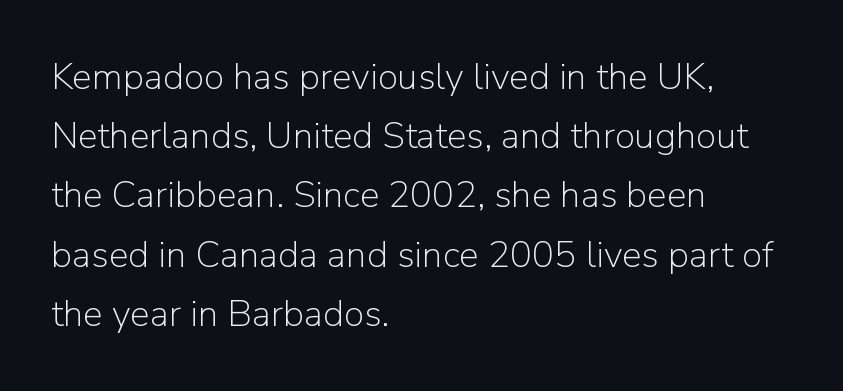
The image shows 37 px light sans-serif type, upright; set left-aligned, normal line spacing (1.6x), normal letter spacing, not underlined; low stroke contrast and a medium x-height.
